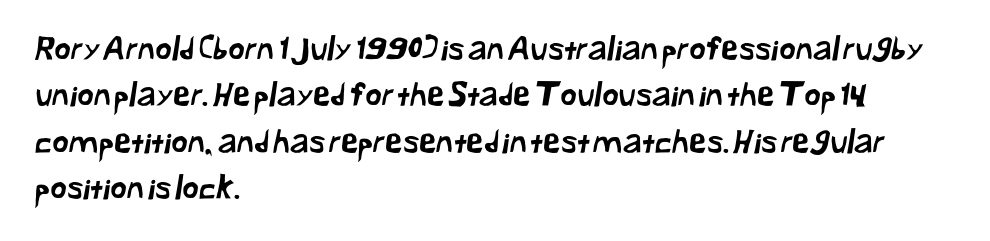
{"serif": "no", "width": "normal", "stroke_contrast": "low", "x_height": "medium", "monospaced": "no", "underline": "no", "align": "left", "line_spacing": "normal", "line_spacing_ratio": 1.45, "letter_spacing": "normal", "letter_spacing_em": 0.0, "glyph_px": 32}
